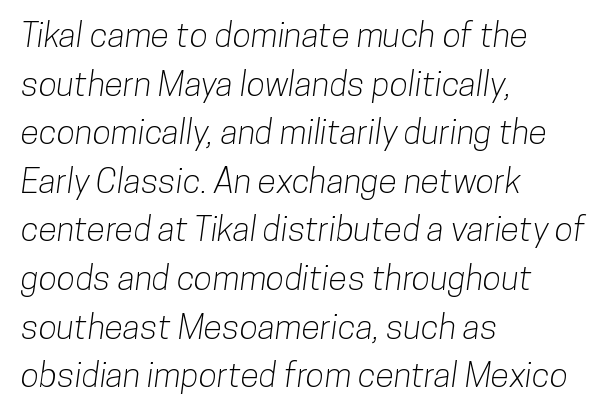
Q: Is the typeface a serif or a sans-serif typeface? A: Sans-serif.
Q: Is the text underlined? A: No.
Q: How is the paragraph aligned? A: Left-aligned.
Q: Is the spacing between letters normal or unusually wide? A: Normal.
Q: Is the spacing between lines tight, normal or loose? A: Normal.
Q: Width (condensed, normal, or wide)? A: Condensed.
Q: Stroke contrast? A: Low.
Q: x-height? A: Medium.
Q: Monospaced? A: No.
